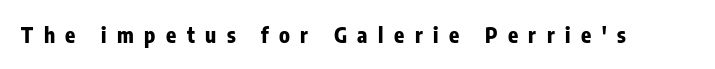
Q: Is the text bold? A: Yes.
Q: Is the text italic (slanted)? A: No, it is upright.
Q: Is the text underlined? A: No.
Q: Is the spacing between letters normal or unusually wide? A: Unusually wide.
